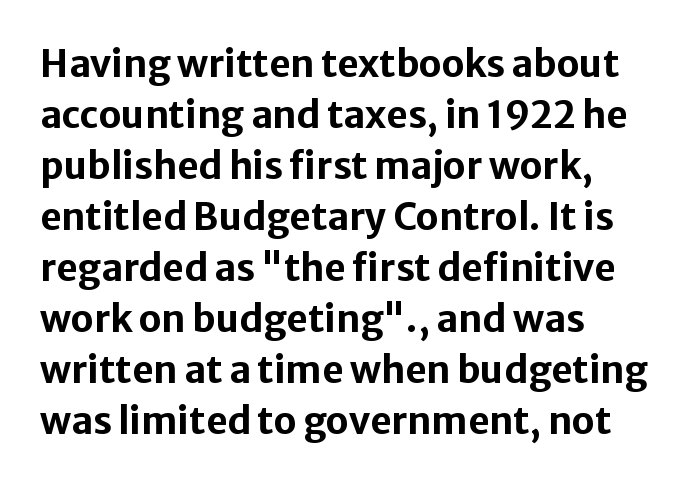
{"serif": "no", "italic": "no", "bold": "yes", "weight": "bold", "width": "normal", "stroke_contrast": "low", "x_height": "medium", "monospaced": "no", "underline": "no", "align": "left", "line_spacing": "normal", "line_spacing_ratio": 1.38, "letter_spacing": "normal", "letter_spacing_em": 0.0, "glyph_px": 37}
